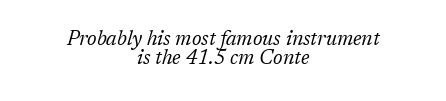
Q: Is the text bold? A: No.
Q: Is the text italic (slanted)? A: Yes, it leans right by about 17 degrees.
Q: Is the text underlined? A: No.
Q: How is the paragraph aligned? A: Centered.
Q: Is the spacing between letters normal or unusually wide? A: Normal.
Q: Is the spacing between lines tight, normal or loose? A: Tight.
